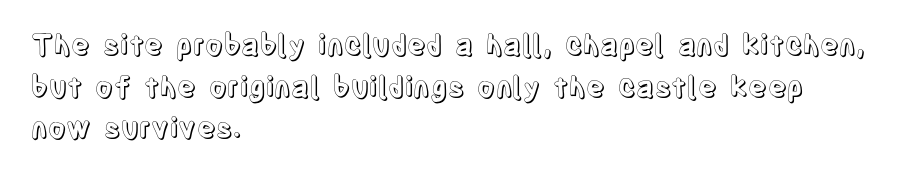
The rendering uses a moderate line-height, typical for paragraphs. Notice how the passage keeps a crisp vertical edge on the left only. Descenders are the only things crossing below the line. The letters sit at their default tracking, neither squeezed nor spread. Character widths vary here, with narrow letters taking less room than wide ones. Characters remain perfectly vertical along every line.
